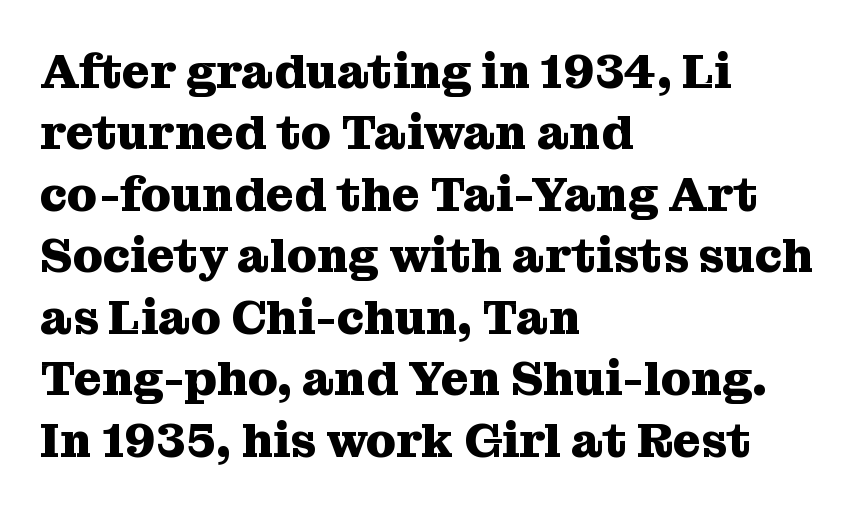
The image shows 48 px heavy serif type, upright; set left-aligned, normal line spacing (1.28x), normal letter spacing, not underlined; medium stroke contrast and a medium x-height.
